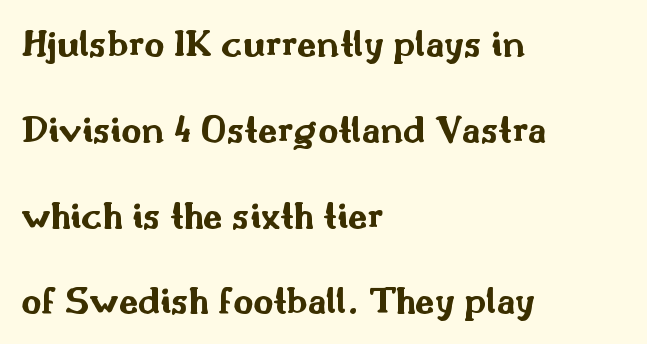
Q: Is the text bold? A: Yes.
Q: Is the text italic (slanted)? A: No, it is upright.
Q: Is the typeface a serif or a sans-serif typeface? A: Sans-serif.
Q: Is the text underlined? A: No.
Q: How is the paragraph aligned? A: Left-aligned.
Q: Is the spacing between letters normal or unusually wide? A: Normal.
Q: Is the spacing between lines tight, normal or loose? A: Loose.
Q: Width (condensed, normal, or wide)? A: Wide.
Q: Stroke contrast? A: Medium.
Q: x-height? A: Small.
Q: Monospaced? A: No.
